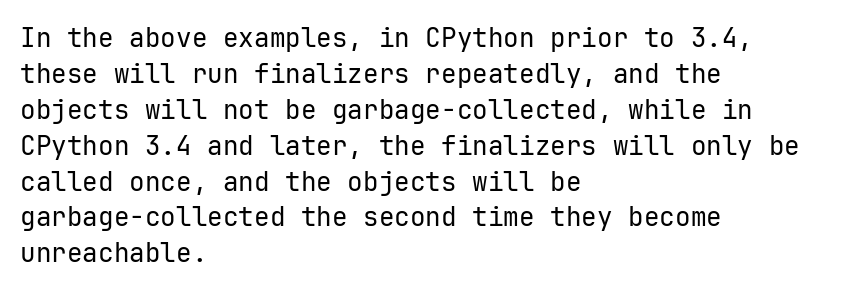
The characters are drawn with everyday or finer stroke widths. Line beginnings align vertically; line endings do not. Rule under the text: the space is simply empty. Words appear dense and cohesive because spacing is normal. Whoever set this chose a conventional vertical rhythm. Rendered with straight, roman letterforms.
